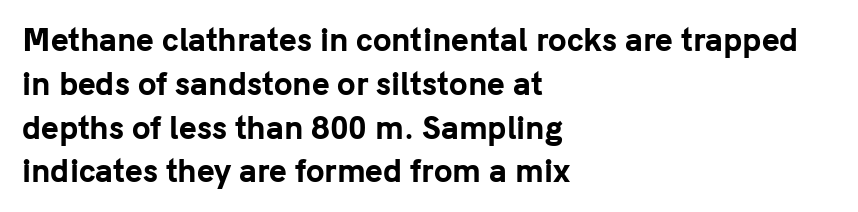
Q: Is the text bold? A: Yes.
Q: Is the text italic (slanted)? A: No, it is upright.
Q: Is the typeface a serif or a sans-serif typeface? A: Sans-serif.
Q: Is the text underlined? A: No.
Q: How is the paragraph aligned? A: Left-aligned.
Q: Is the spacing between letters normal or unusually wide? A: Normal.
Q: Is the spacing between lines tight, normal or loose? A: Normal.
Q: Width (condensed, normal, or wide)? A: Normal.
Q: Stroke contrast? A: Low.
Q: x-height? A: Medium.
Q: Monospaced? A: No.
